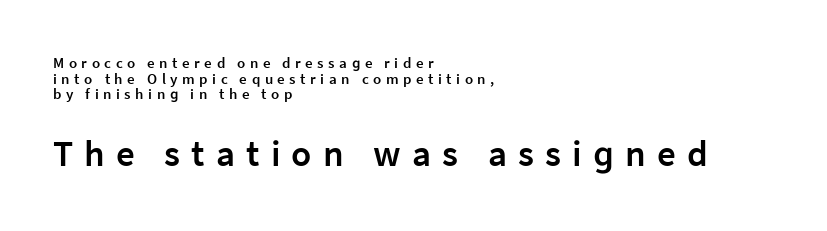
{"serif": "no", "italic": "no", "bold": "semi", "weight": "semibold", "width": "normal", "stroke_contrast": "low", "x_height": "medium", "monospaced": "no", "underline": "no", "align": "left", "line_spacing": "tight", "line_spacing_ratio": 1.04, "letter_spacing": "wide", "letter_spacing_em": 0.3, "larger_block": "second", "size_ratio": 2.47, "glyph_px": 37}
